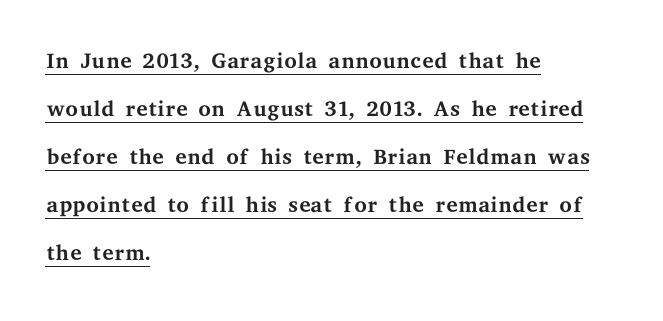
{"serif": "yes", "italic": "no", "bold": "no", "weight": "regular", "width": "wide", "stroke_contrast": "medium", "x_height": "medium", "monospaced": "no", "underline": "yes", "align": "left", "line_spacing": "normal", "line_spacing_ratio": 1.5, "letter_spacing": "normal", "letter_spacing_em": 0.0, "glyph_px": 32}
